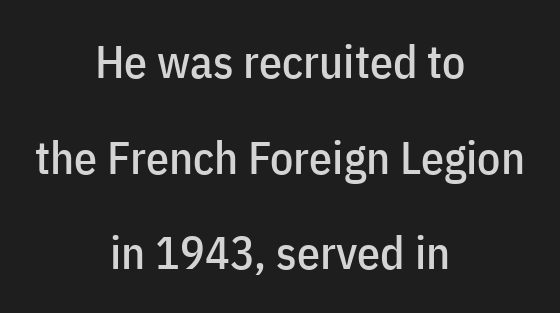
Q: Is the text italic (slanted)? A: No, it is upright.
Q: Is the typeface a serif or a sans-serif typeface? A: Sans-serif.
Q: Is the text underlined? A: No.
Q: How is the paragraph aligned? A: Centered.
Q: Is the spacing between letters normal or unusually wide? A: Normal.
Q: Is the spacing between lines tight, normal or loose? A: Loose.
Q: Width (condensed, normal, or wide)? A: Condensed.
Q: Stroke contrast? A: Low.
Q: x-height? A: Medium.
Q: Monospaced? A: No.
